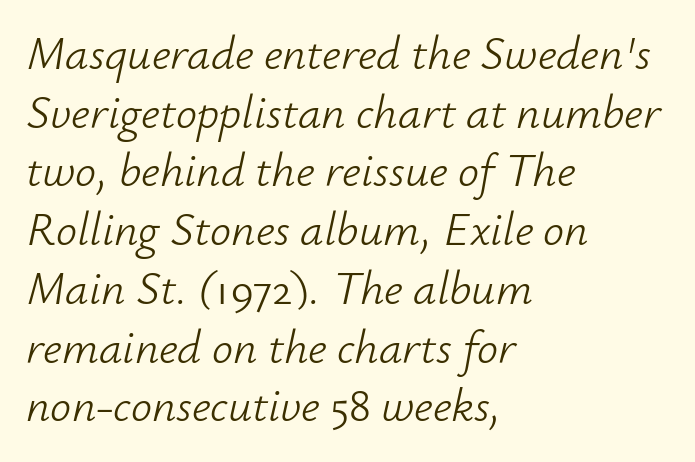
{"italic": "yes", "lean": "right", "slant_degrees": 12, "bold": "no", "weight": "light", "width": "normal", "stroke_contrast": "low", "x_height": "small", "monospaced": "no", "underline": "no", "align": "left", "line_spacing": "normal", "line_spacing_ratio": 1.25, "letter_spacing": "normal", "letter_spacing_em": 0.0, "glyph_px": 47}
